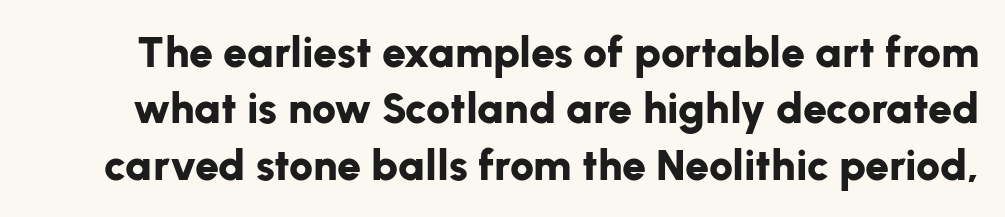
The image shows 43 px bold sans-serif type, upright; set normal line spacing (1.31x), normal letter spacing, not underlined; low stroke contrast and a medium x-height.
